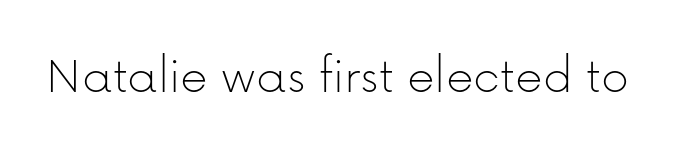
Q: Is the text bold? A: No.
Q: Is the text italic (slanted)? A: No, it is upright.
Q: Is the typeface a serif or a sans-serif typeface? A: Sans-serif.
Q: Is the text underlined? A: No.
Q: Is the spacing between letters normal or unusually wide? A: Normal.
Q: Width (condensed, normal, or wide)? A: Normal.
Q: Stroke contrast? A: Low.
Q: x-height? A: Medium.
Q: Monospaced? A: No.
